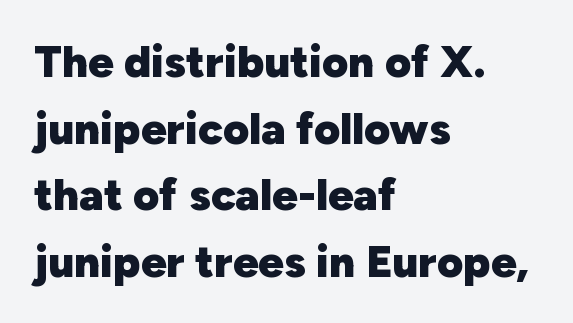
{"serif": "no", "italic": "no", "bold": "yes", "weight": "heavy", "width": "normal", "stroke_contrast": "low", "x_height": "medium", "monospaced": "no", "underline": "no", "align": "left", "line_spacing": "normal", "line_spacing_ratio": 1.48, "letter_spacing": "normal", "letter_spacing_em": 0.0, "glyph_px": 45}
